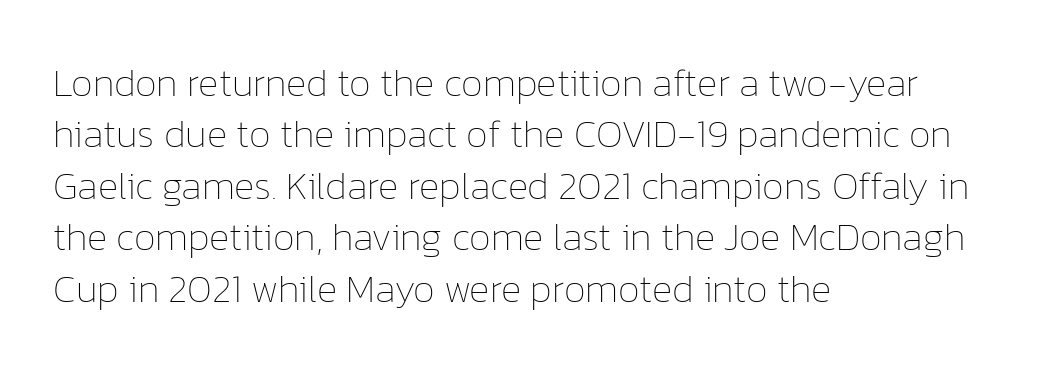
Does the lettering tilt? It doesn't — this is upright. Note the varied advance widths — an 'i' is clearly narrower than an 'm'. Honestly, the letter spacing is just normal — you wouldn't notice it. The paragraph has a hard left edge and a soft right edge. These lines sit exactly where default settings would place them. The string is rendered with underlining switched off.
